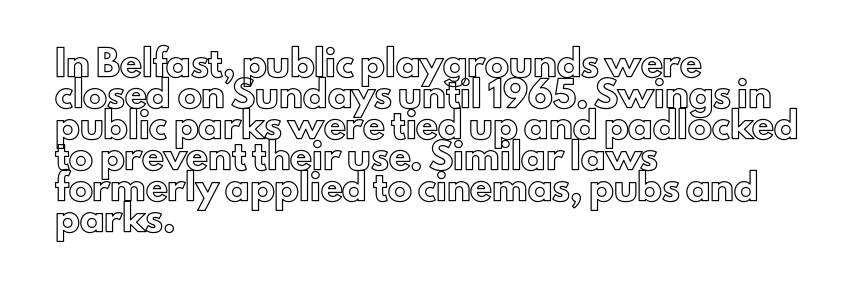
{"italic": "no", "underline": "no", "align": "left", "line_spacing": "normal", "line_spacing_ratio": 1.29, "letter_spacing": "normal", "letter_spacing_em": 0.0, "glyph_px": 24}
